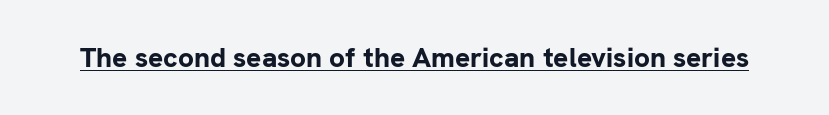
These lines are composed in type without serifs. How are the letters spaced? Ordinarily, with no added tracking. Caption: bold face, heavy strokes. This is underlined copy, the kind a proofreader might mark for attention. This sample uses an upright cut, with every glyph sitting square on the baseline. Each letter keeps its own natural width here, so spacing adapts to shape.
